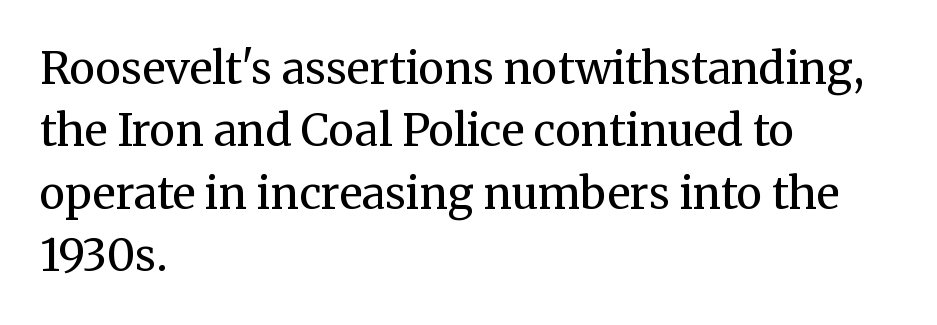
Q: Is the text bold? A: No.
Q: Is the text italic (slanted)? A: No, it is upright.
Q: Is the typeface a serif or a sans-serif typeface? A: Serif.
Q: Is the text underlined? A: No.
Q: How is the paragraph aligned? A: Left-aligned.
Q: Is the spacing between letters normal or unusually wide? A: Normal.
Q: Is the spacing between lines tight, normal or loose? A: Normal.
Q: Width (condensed, normal, or wide)? A: Normal.
Q: Stroke contrast? A: Medium.
Q: x-height? A: Medium.
Q: Monospaced? A: No.
